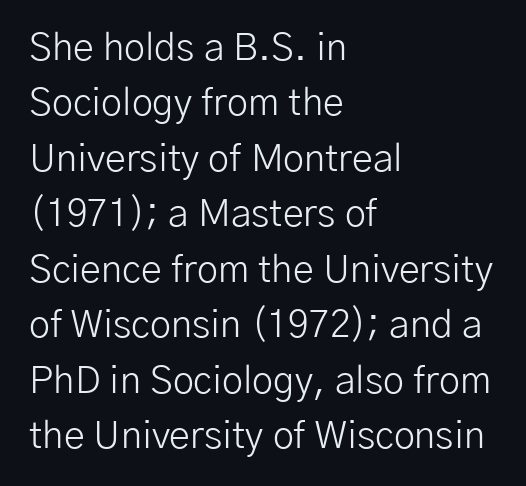
Character widths vary here, with narrow letters taking less room than wide ones. A light-to-regular cut is what we see here. Classification — sans serif. A typesetter would mark this as roman, not italic. The lines are quadded left. Underlining? Definitely not there.
